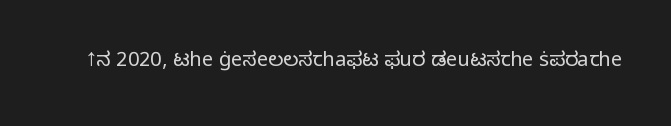
{"italic": "no", "bold": "no", "underline": "no", "letter_spacing": "normal", "letter_spacing_em": 0.0, "glyph_px": 20}
